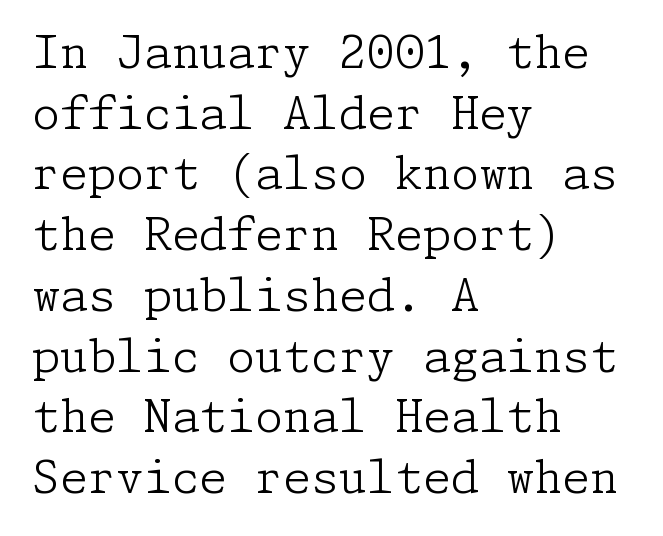
Q: Is the text bold? A: No.
Q: Is the text italic (slanted)? A: No, it is upright.
Q: Is the typeface a serif or a sans-serif typeface? A: Serif.
Q: Is the text underlined? A: No.
Q: How is the paragraph aligned? A: Left-aligned.
Q: Is the spacing between letters normal or unusually wide? A: Normal.
Q: Is the spacing between lines tight, normal or loose? A: Normal.
Q: Width (condensed, normal, or wide)? A: Normal.
Q: Stroke contrast? A: Low.
Q: x-height? A: Medium.
